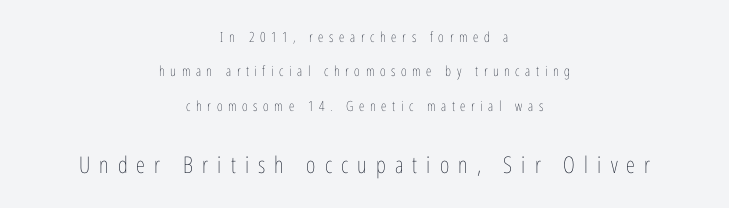
Q: Is the text bold? A: No.
Q: Is the text italic (slanted)? A: No, it is upright.
Q: Is the text underlined? A: No.
Q: How is the paragraph aligned? A: Centered.
Q: Is the spacing between letters normal or unusually wide? A: Unusually wide.
Q: Is the spacing between lines tight, normal or loose? A: Loose.
Q: Which block of text is set in a larger size, the first (top) or the second (bottom)? A: The second (bottom) one.
